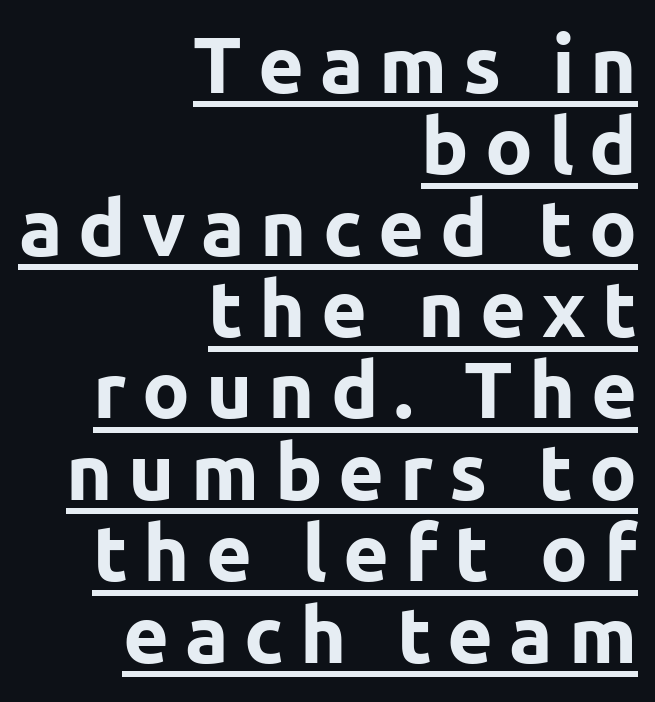
Regarding leading, the lines here are crowded together. This sample is right-justified, so line beginnings fall wherever the words allow. The characters display no serif detailing; their extremities are plain. The axis of the letterforms is exactly vertical. Caption: expanded tracking, letters set apart. The face used here is proportionally spaced, like ordinary book or web type.
